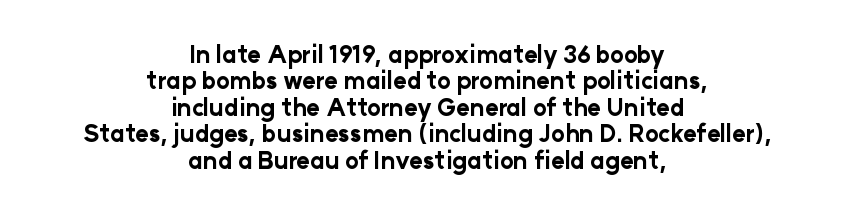
The letterforms sit shoulder to shoulder at normal distance. Decoration check: the copy has no underline. The paragraph shown floats in the horizontal middle. Do the letters lean? They stand straight. Emphasis by weight is at full strength: bold. Summary of vertical rhythm: compact, with narrow interline spacing.
